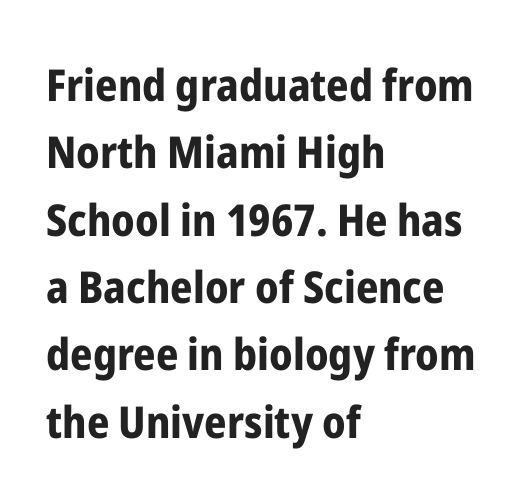
The image shows 44 px bold, condensed sans-serif type, upright; set left-aligned, normal line spacing (1.53x), normal letter spacing, not underlined; low stroke contrast and a medium x-height.
